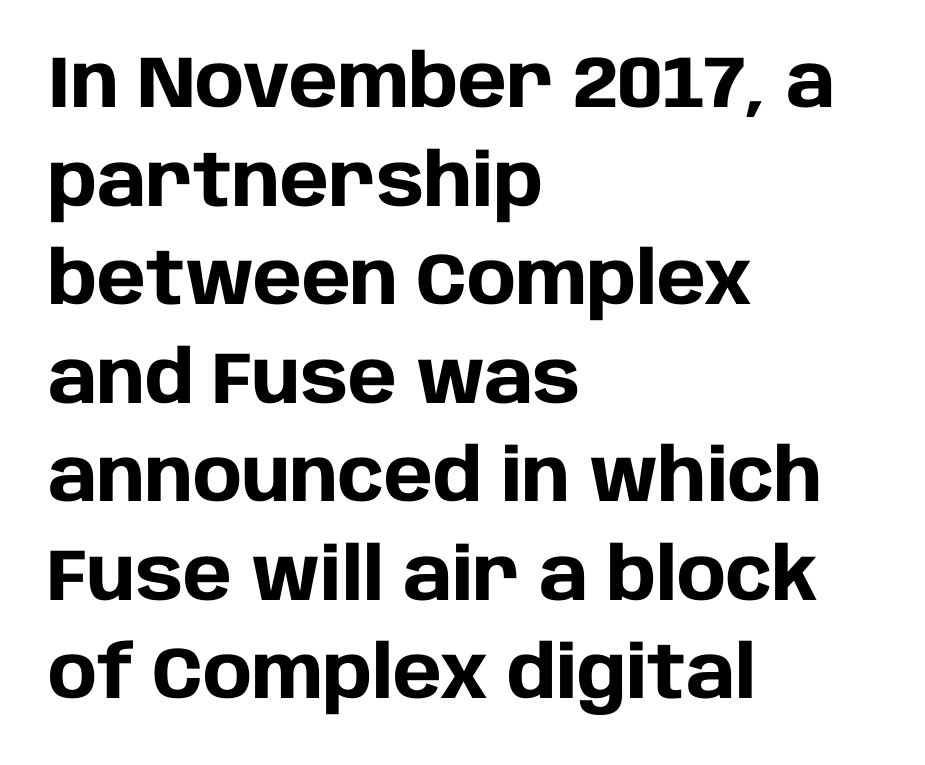
You can tell from the bare stems that sans-serif type was used. Think of a printed novel: that variable character pitch is what you see here. The type sits square on the baseline with zero lean. Default kerning and tracking; the words read as compact shapes. Heavy, bold letterforms.
